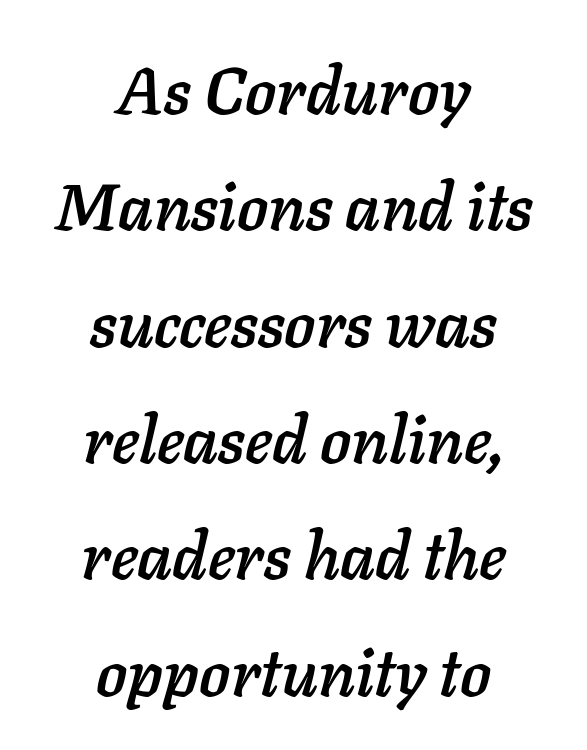
{"italic": "yes", "lean": "right", "slant_degrees": 11, "width": "normal", "stroke_contrast": "low", "x_height": "medium", "monospaced": "no", "underline": "no", "align": "center", "line_spacing_ratio": 1.79, "letter_spacing": "normal", "letter_spacing_em": 0.0, "glyph_px": 65}
